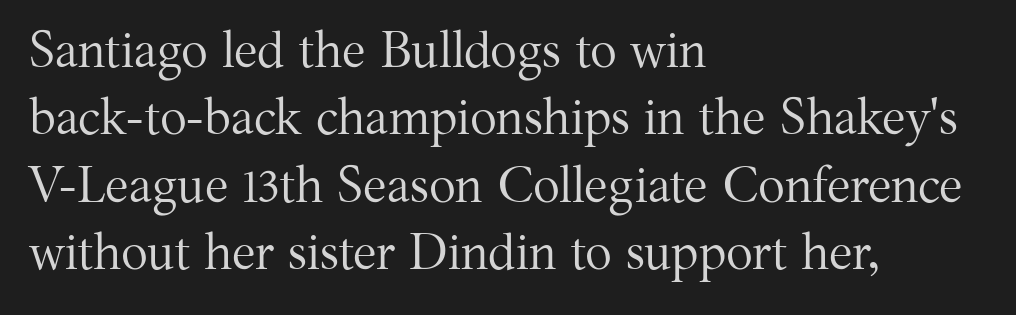
What's the leading like? Ordinary, nothing unusual. All the whitespace from short lines collects on the right. The rendering keeps characters at their native spacing. No letter is thick-stroked: the sample isn't bold. The lettering stays uniformly vertical, giving the passage a roman look. Regarding serifs, this sample has them.
